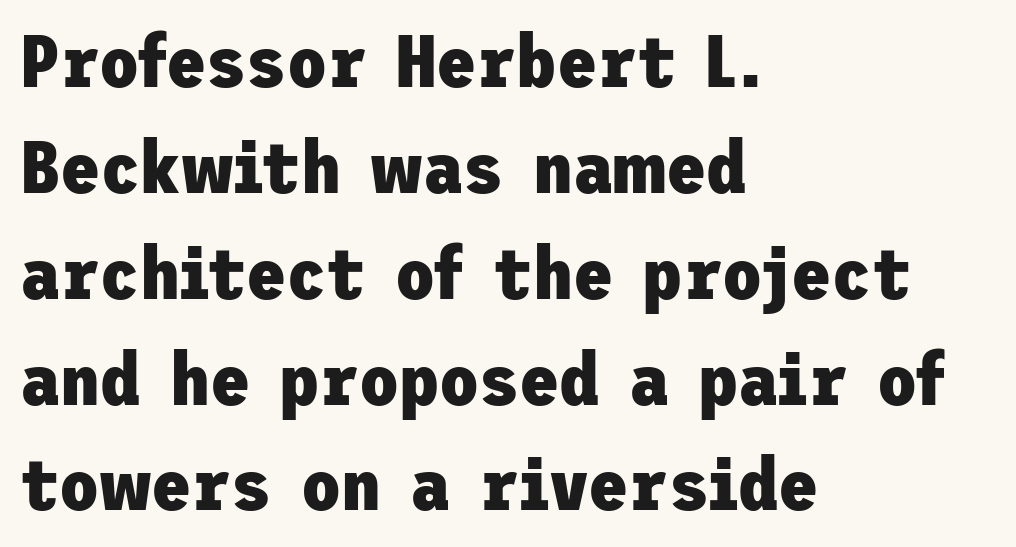
The image shows 73 px heavy sans-serif type, upright; set left-aligned, normal line spacing (1.45x), normal letter spacing, not underlined; low stroke contrast and a medium x-height.
